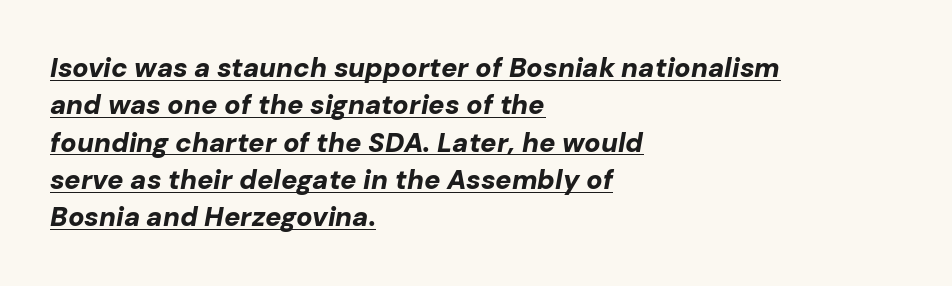
The passage shown is underscored from start to finish. The line-height multiplier appears to be the usual default. When letters slant like this, we call the style italic. Honestly, the letter spacing is just normal — you wouldn't notice it.
